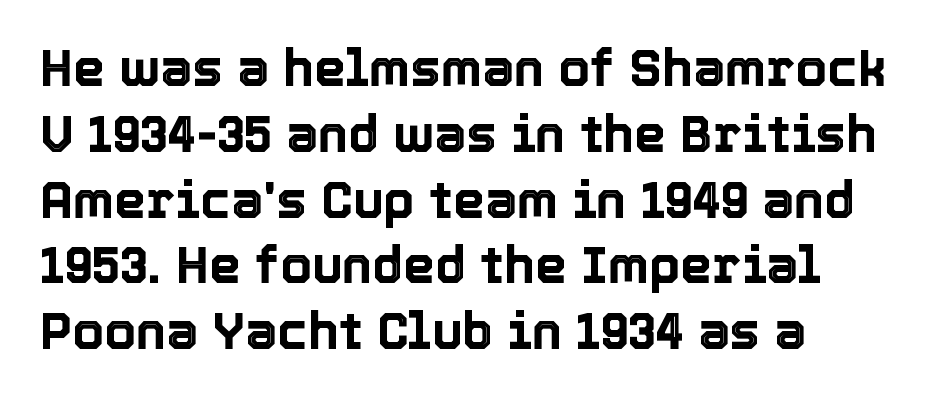
Q: Is the text italic (slanted)? A: No, it is upright.
Q: Is the text underlined? A: No.
Q: Is the spacing between letters normal or unusually wide? A: Normal.
Q: Is the spacing between lines tight, normal or loose? A: Normal.
Q: Width (condensed, normal, or wide)? A: Normal.
Q: x-height? A: Medium.
Q: Monospaced? A: No.
